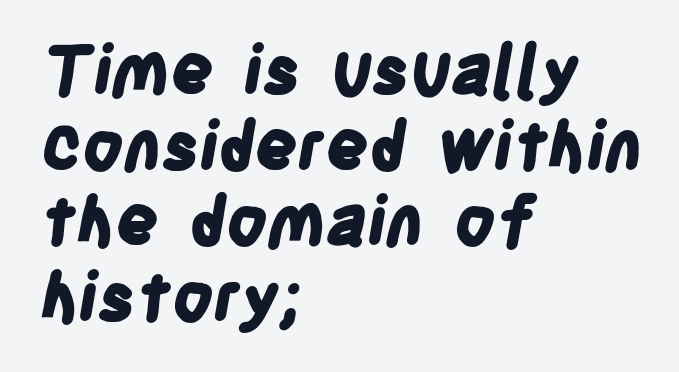
The passage shown is typed in a proportional face where columns would drift. Weight check: bold — yes, fully. Nope, no serifs anywhere on these letters. If you measured baseline to baseline, you'd find a short distance. Only glyphs here, with clear space below each row. The line texture is even and compact thanks to regular tracking.
